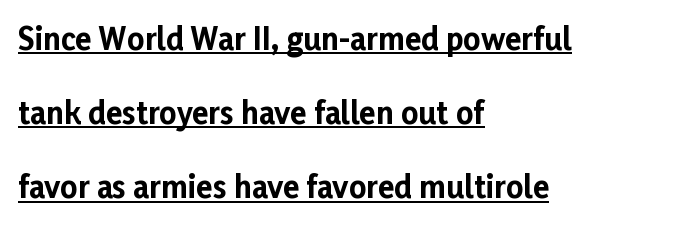
The image shows 30 px bold sans-serif type, upright; set left-aligned, loose line spacing (2.47x), normal letter spacing, underlined; low stroke contrast and a medium x-height.
